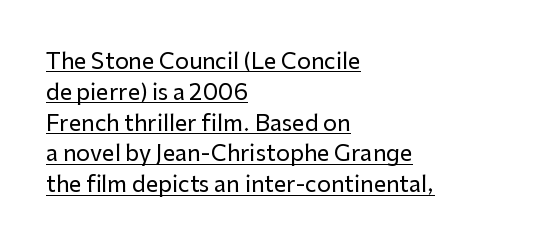
The image shows 22 px text type, upright; set left-aligned, normal line spacing (1.4x), normal letter spacing, underlined.
